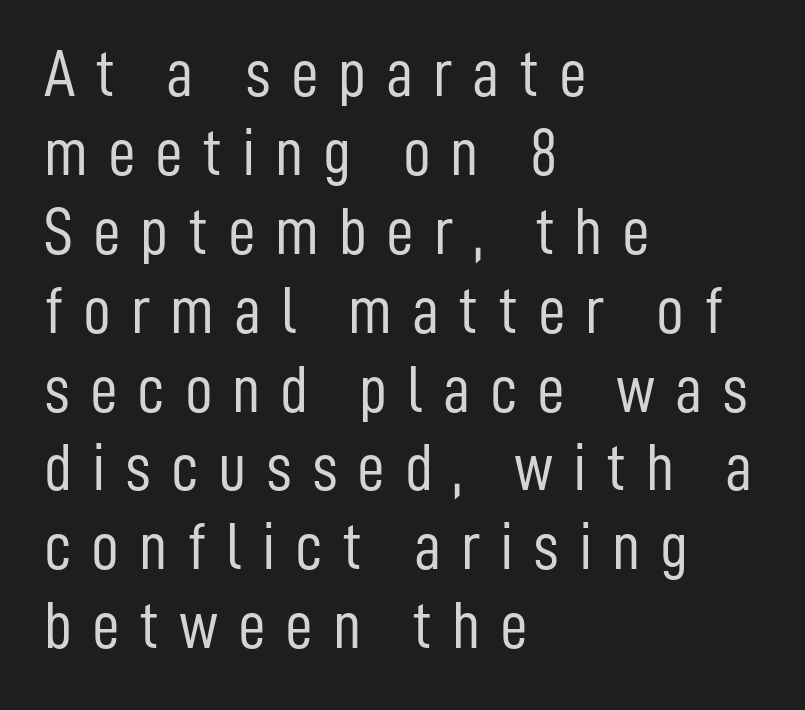
Q: Is the text bold? A: No.
Q: Is the text italic (slanted)? A: No, it is upright.
Q: Is the typeface a serif or a sans-serif typeface? A: Sans-serif.
Q: Is the text underlined? A: No.
Q: How is the paragraph aligned? A: Left-aligned.
Q: Is the spacing between letters normal or unusually wide? A: Unusually wide.
Q: Width (condensed, normal, or wide)? A: Condensed.
Q: Stroke contrast? A: Low.
Q: x-height? A: Medium.
Q: Monospaced? A: No.
